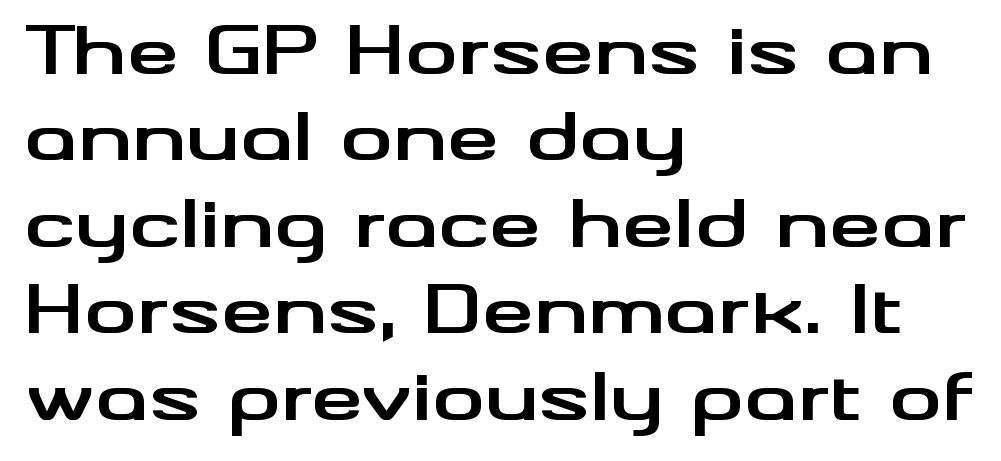
Q: Is the text bold? A: Yes.
Q: Is the text italic (slanted)? A: No, it is upright.
Q: Is the typeface a serif or a sans-serif typeface? A: Sans-serif.
Q: Is the text underlined? A: No.
Q: How is the paragraph aligned? A: Left-aligned.
Q: Is the spacing between letters normal or unusually wide? A: Normal.
Q: Is the spacing between lines tight, normal or loose? A: Normal.
Q: Width (condensed, normal, or wide)? A: Wide.
Q: Stroke contrast? A: Medium.
Q: x-height? A: Small.
Q: Monospaced? A: No.
